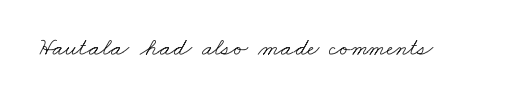
Q: Is the text bold? A: No.
Q: Is the text underlined? A: No.
Q: Is the spacing between letters normal or unusually wide? A: Normal.
